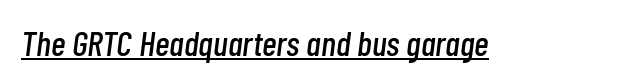
Q: Is the text italic (slanted)? A: Yes, it leans right by about 7 degrees.
Q: Is the text underlined? A: Yes.
Q: Is the spacing between letters normal or unusually wide? A: Normal.
Q: Width (condensed, normal, or wide)? A: Condensed.
Q: Stroke contrast? A: Low.
Q: x-height? A: Medium.
Q: Monospaced? A: No.
